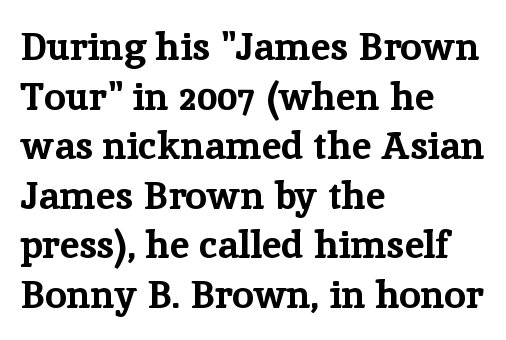
Words appear dense and cohesive because spacing is normal. Leading: standard. Underlining? Definitely not there. A student would call this left alignment; a typographer would say flush left, rag right. On the weight axis this lands at bold, roughly 700. Little horizontal feet cap the strokes, marking this as serif type.
